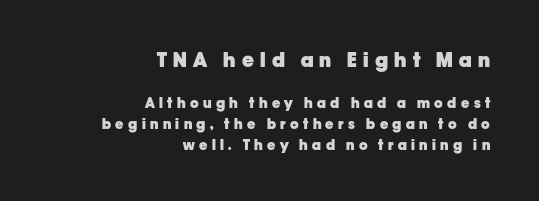
Q: Is the text bold? A: Yes.
Q: Is the text italic (slanted)? A: No, it is upright.
Q: Is the text underlined? A: No.
Q: How is the paragraph aligned? A: Right-aligned.
Q: Is the spacing between letters normal or unusually wide? A: Unusually wide.
Q: Is the spacing between lines tight, normal or loose? A: Normal.
Q: Which block of text is set in a larger size, the first (top) or the second (bottom)? A: The first (top) one.
